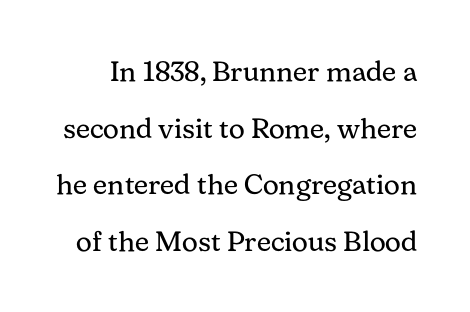
{"serif": "yes", "italic": "no", "bold": "no", "weight": "regular", "width": "normal", "stroke_contrast": "medium", "x_height": "medium", "monospaced": "no", "underline": "no", "line_spacing": "loose", "line_spacing_ratio": 2.02, "letter_spacing": "normal", "letter_spacing_em": 0.0, "glyph_px": 28}
